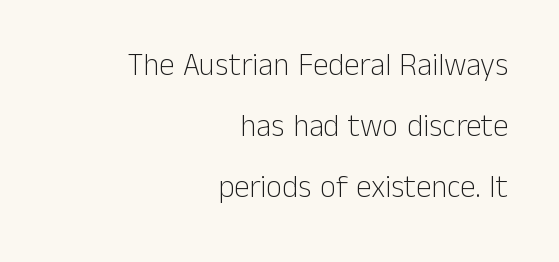
The image shows 31 px light sans-serif type, upright; set right-aligned, loose line spacing (1.96x), normal letter spacing, not underlined; low stroke contrast and a medium x-height.
